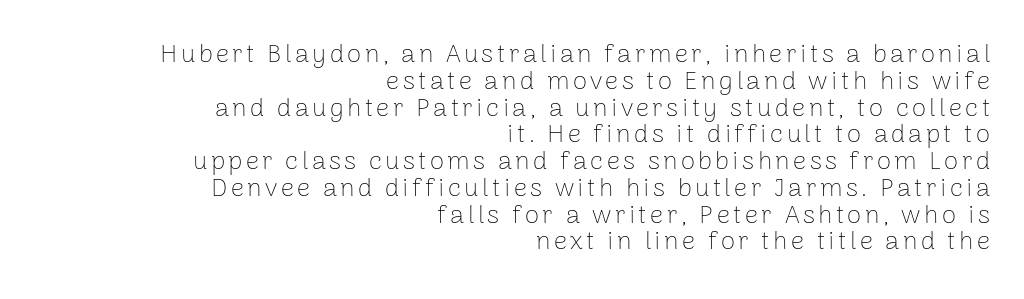
The image shows 26 px text type, upright; set right-aligned, tight line spacing (1.03x), not underlined.
